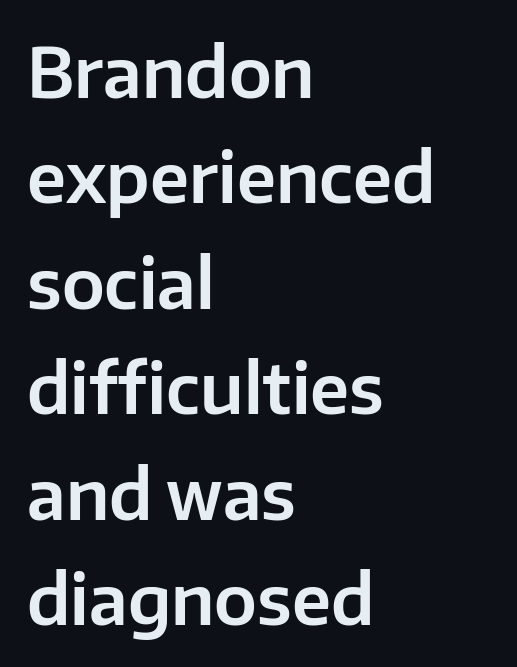
This is sans-serif lettering, the kind often seen on screens and signage. Where is the straight margin? On the left. Does extra space separate the letters? No, they use regular spacing. Do the characters align in a grid? No, the font is proportional.
